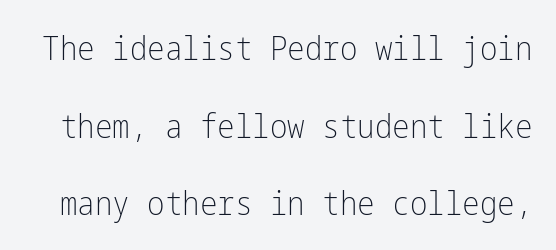
On a weight scale, this lands at 450 or below. Notice the wide empty band between every row — that's loose leading. Is the letter spacing exaggerated? No — it looks like the ordinary default. When letters stand straight like this, we call the style roman or upright. The glyphs in this specimen are sans serif. Unmarked baselines from the first word to the last.
